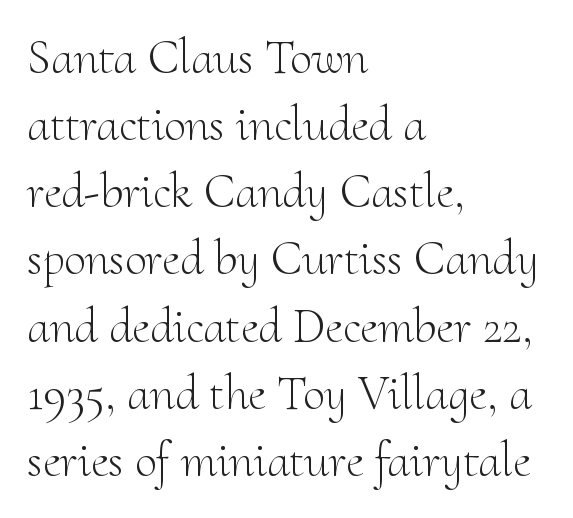
Type without underlining. Classification — serif. This rendering leaves character spacing at its baseline value. The lines are quadded left. It's the straight-up-and-down kind of type. Nothing heavy about these letters — not bold at all.
